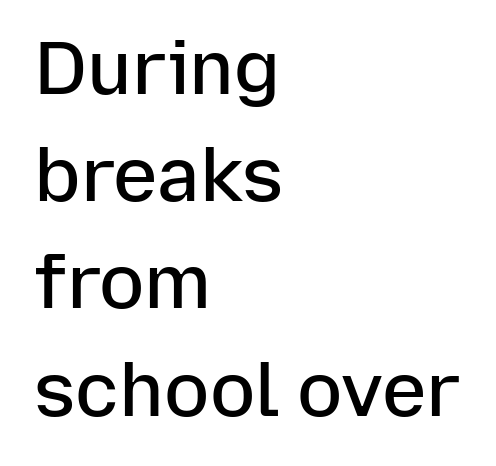
The image shows 75 px semibold sans-serif type, upright; set left-aligned, normal line spacing (1.43x), normal letter spacing, not underlined; low stroke contrast and a medium x-height.
